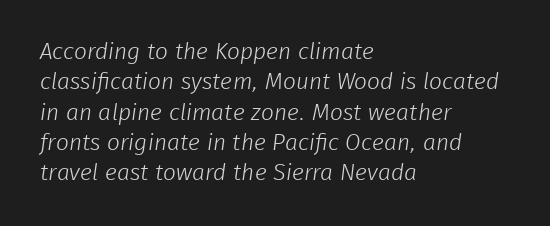
Q: Is the text bold? A: No.
Q: Is the text underlined? A: No.
Q: How is the paragraph aligned? A: Left-aligned.
Q: Is the spacing between letters normal or unusually wide? A: Normal.
Q: Is the spacing between lines tight, normal or loose? A: Normal.
